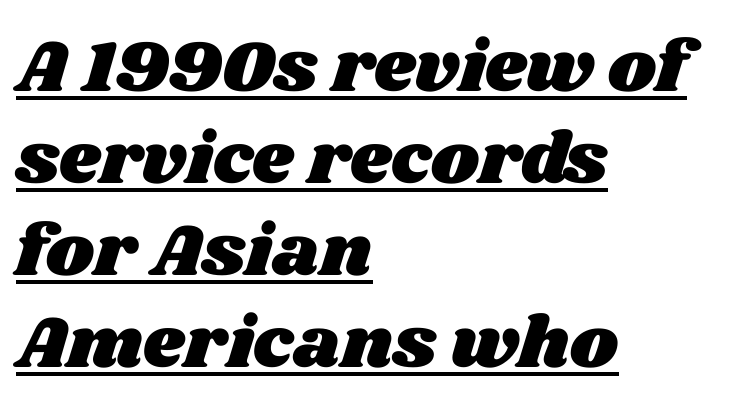
Q: Is the text underlined? A: Yes.
Q: How is the paragraph aligned? A: Left-aligned.
Q: Is the spacing between letters normal or unusually wide? A: Normal.
Q: Is the spacing between lines tight, normal or loose? A: Normal.
Q: Width (condensed, normal, or wide)? A: Wide.
Q: Stroke contrast? A: Medium.
Q: x-height? A: Large.
Q: Monospaced? A: No.
